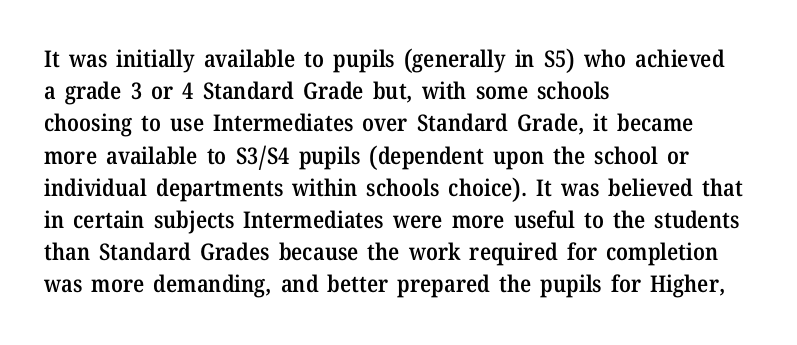
The image shows 23 px text type, upright; set left-aligned, normal line spacing (1.4x), normal letter spacing, not underlined.
